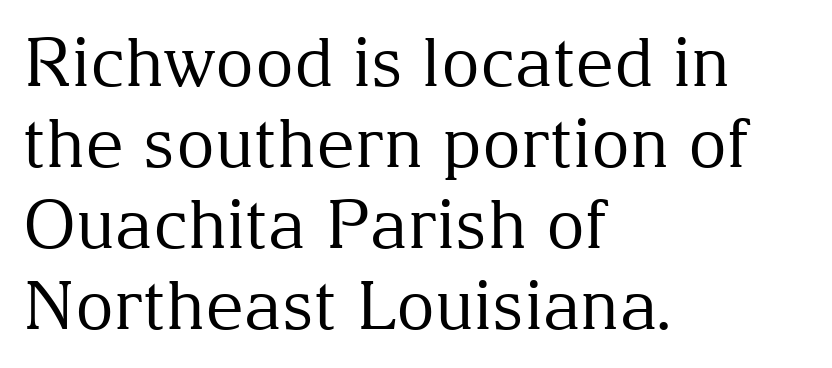
The image shows 67 px regular-weight serif type, upright; set left-aligned, line spacing 1.21x, normal letter spacing, not underlined; medium stroke contrast and a medium x-height.
